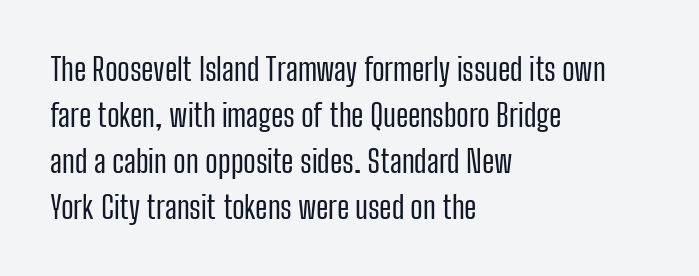
{"serif": "no", "italic": "no", "bold": "no", "weight": "regular", "width": "condensed", "stroke_contrast": "low", "x_height": "medium", "monospaced": "no", "underline": "no", "align": "left", "line_spacing": "normal", "line_spacing_ratio": 1.48, "letter_spacing": "normal", "letter_spacing_em": 0.0, "glyph_px": 31}
